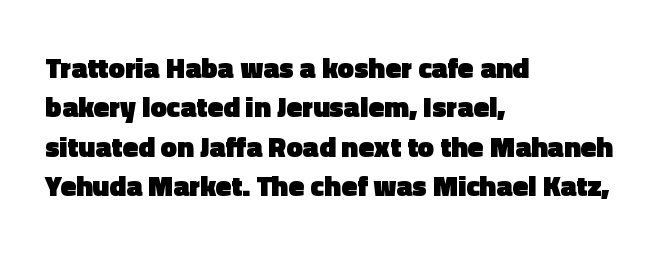
{"serif": "no", "italic": "no", "bold": "yes", "weight": "heavy", "width": "normal", "x_height": "medium", "monospaced": "no", "underline": "no", "align": "left", "line_spacing": "normal", "line_spacing_ratio": 1.36, "letter_spacing": "normal", "letter_spacing_em": 0.0, "glyph_px": 29}
